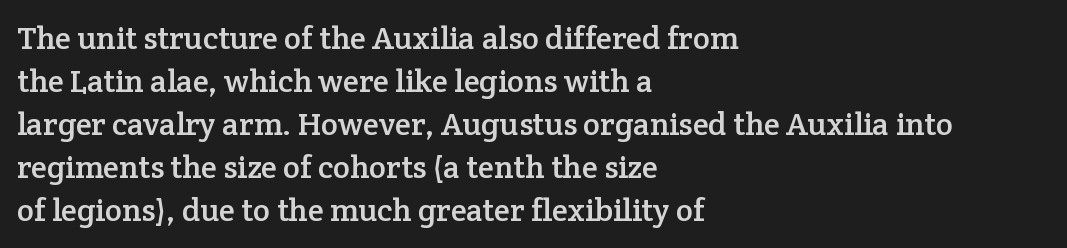
The image shows 32 px serif type, upright; set left-aligned, normal line spacing (1.34x), normal letter spacing, not underlined; low stroke contrast and a medium x-height.
